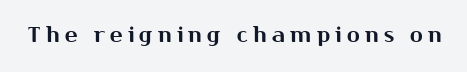
The image shows 21 px text type, upright; set unusually wide letter spacing (+0.25 em), not underlined.
